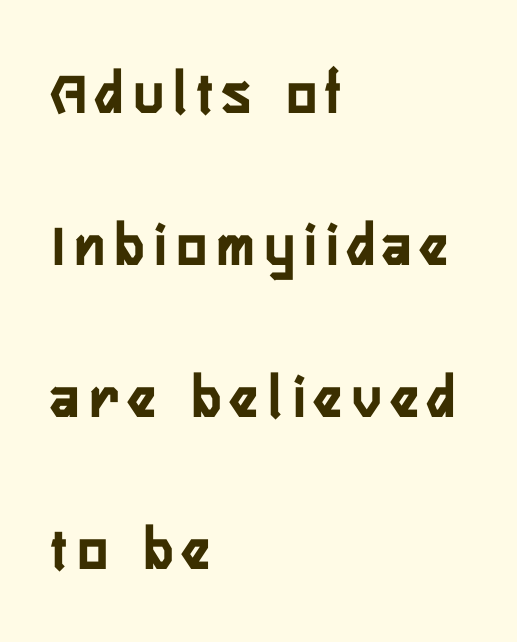
The image shows 62 px semibold, condensed sans-serif type, upright; set left-aligned, loose line spacing (2.45x), not underlined; low stroke contrast and a medium x-height.
